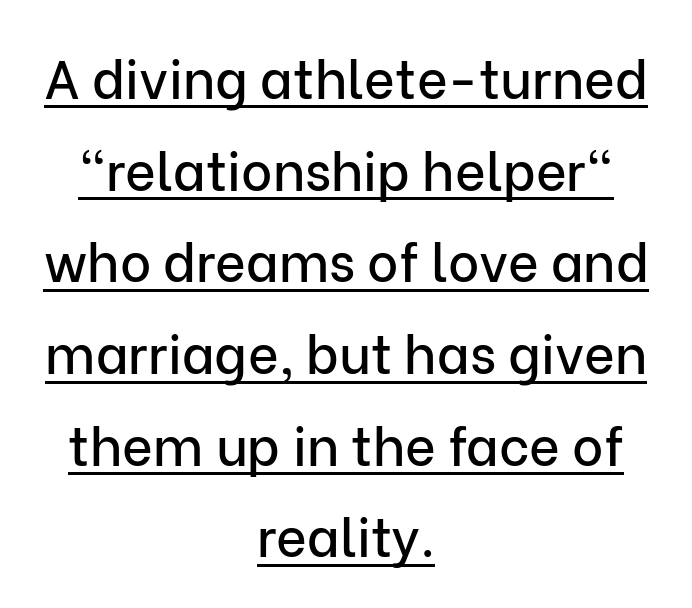
Q: Is the text italic (slanted)? A: No, it is upright.
Q: Is the typeface a serif or a sans-serif typeface? A: Sans-serif.
Q: Is the text underlined? A: Yes.
Q: How is the paragraph aligned? A: Centered.
Q: Is the spacing between letters normal or unusually wide? A: Normal.
Q: Width (condensed, normal, or wide)? A: Normal.
Q: Stroke contrast? A: Low.
Q: x-height? A: Medium.
Q: Monospaced? A: No.
